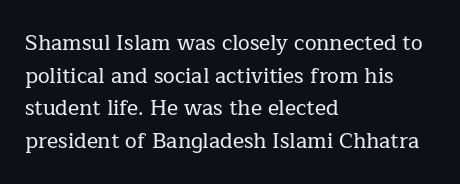
The line-height multiplier appears to be the usual default. Posture: straight, roman, zero tilt. This sample uses plain, unmodified letter spacing. No word sits above an underline.
